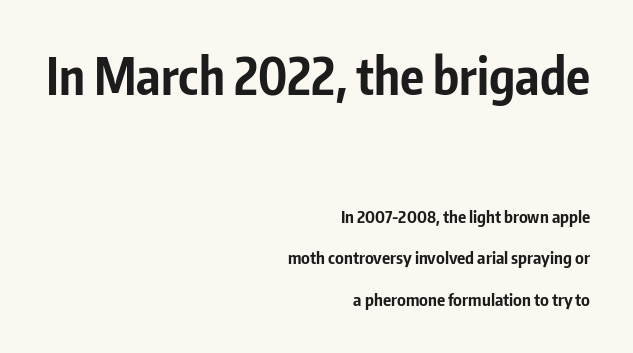
Q: Is the text bold? A: Yes.
Q: Is the text italic (slanted)? A: No, it is upright.
Q: Is the typeface a serif or a sans-serif typeface? A: Sans-serif.
Q: Is the text underlined? A: No.
Q: How is the paragraph aligned? A: Right-aligned.
Q: Is the spacing between letters normal or unusually wide? A: Normal.
Q: Is the spacing between lines tight, normal or loose? A: Loose.
Q: Which block of text is set in a larger size, the first (top) or the second (bottom)? A: The first (top) one.
Q: Width (condensed, normal, or wide)? A: Condensed.
Q: Stroke contrast? A: Low.
Q: x-height? A: Medium.
Q: Monospaced? A: No.
